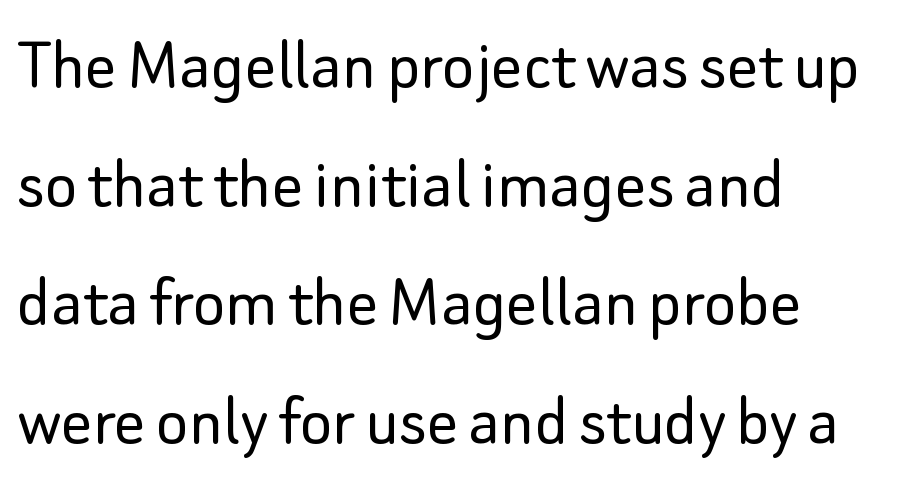
Q: Is the text bold? A: No.
Q: Is the text italic (slanted)? A: No, it is upright.
Q: Is the typeface a serif or a sans-serif typeface? A: Sans-serif.
Q: Is the text underlined? A: No.
Q: How is the paragraph aligned? A: Left-aligned.
Q: Is the spacing between letters normal or unusually wide? A: Normal.
Q: Is the spacing between lines tight, normal or loose? A: Normal.
Q: Width (condensed, normal, or wide)? A: Normal.
Q: Stroke contrast? A: Low.
Q: x-height? A: Small.
Q: Monospaced? A: No.
